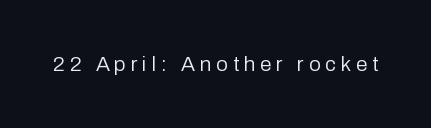
Tracking here is generous; glyphs stand well apart from one another. The baseline area is clear. This reads as an unemphasized weight, regular at the heaviest. This sample uses an upright cut, with every glyph sitting square on the baseline.
